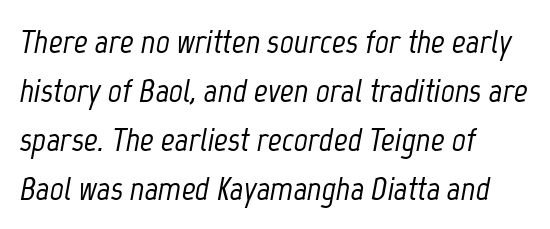
The passage shown leans; its letterforms are oblique. Students, note that the glyphs here touch the page at normal intervals. Line starts are locked; line ends wander. Successive baselines arrive at the customary interval. Bare-footed words on every line. This sample has the flowing, uneven cadence of proportional lettering.
